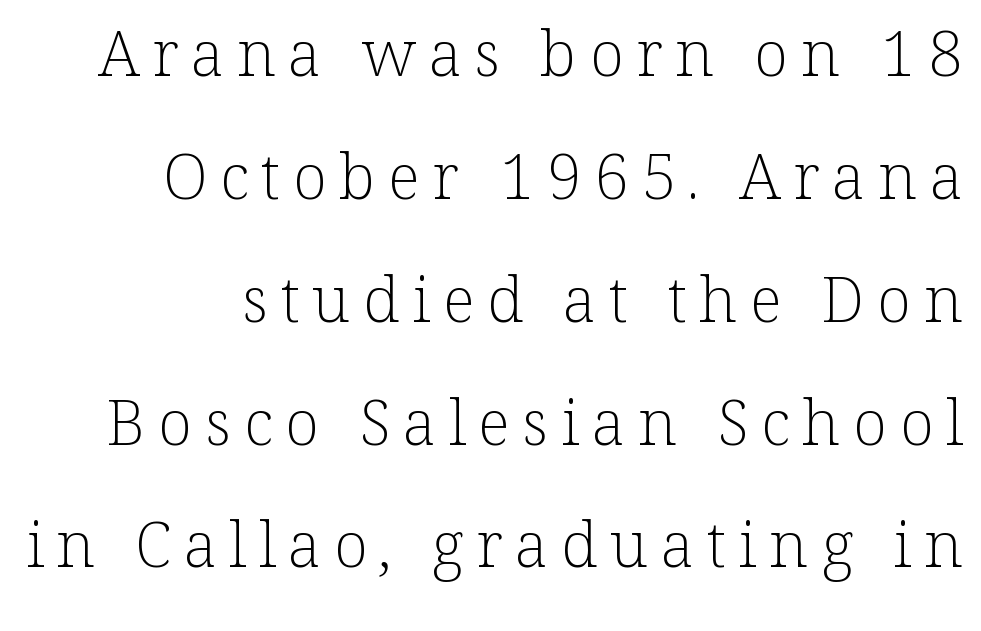
{"serif": "yes", "italic": "no", "bold": "no", "weight": "light", "width": "normal", "stroke_contrast": "low", "x_height": "medium", "monospaced": "no", "underline": "no", "align": "right", "line_spacing": "loose", "line_spacing_ratio": 1.95, "letter_spacing": "wide", "letter_spacing_em": 0.2, "glyph_px": 63}
